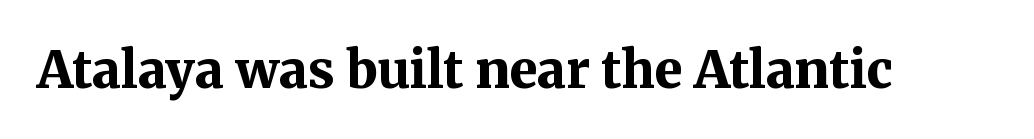
Q: Is the text bold? A: Yes.
Q: Is the text italic (slanted)? A: No, it is upright.
Q: Is the typeface a serif or a sans-serif typeface? A: Serif.
Q: Is the text underlined? A: No.
Q: Is the spacing between letters normal or unusually wide? A: Normal.
Q: Width (condensed, normal, or wide)? A: Normal.
Q: Stroke contrast? A: Medium.
Q: x-height? A: Medium.
Q: Monospaced? A: No.
